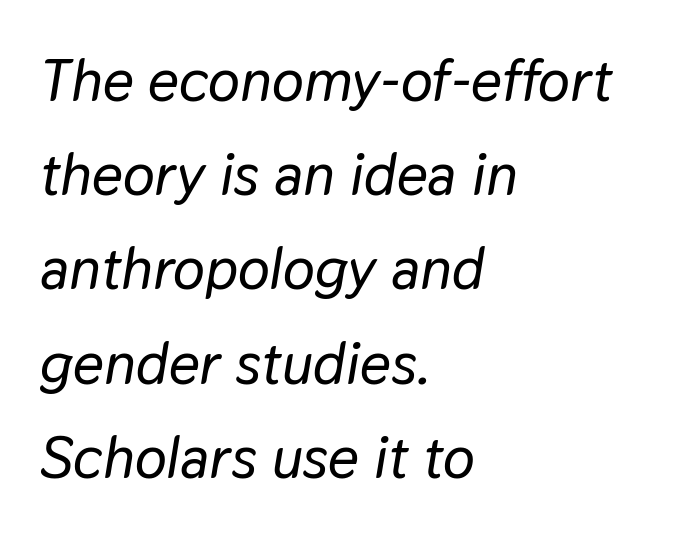
Each line starts at the same left margin while the right side varies. Regular leading. Character widths vary here, with narrow letters taking less room than wide ones. Here the glyphs are tracked normally, forming tight word shapes. The passage shown is not underscored anywhere. An italicized treatment has been applied to the whole sample.
